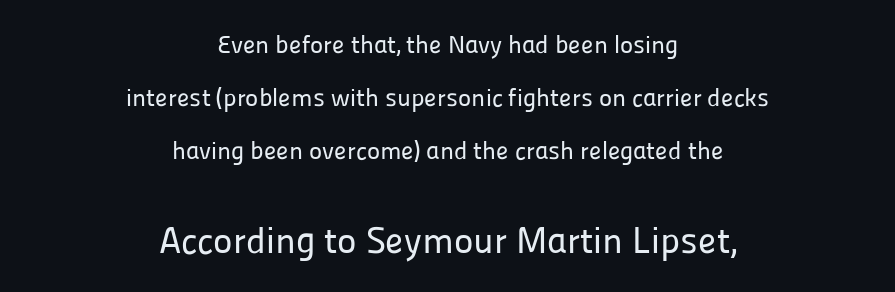
The image shows 37 px sans-serif type, upright; set centered, loose line spacing (2.13x), normal letter spacing, not underlined; the second (bottom) block is 1.48x larger; low stroke contrast and a medium x-height.
